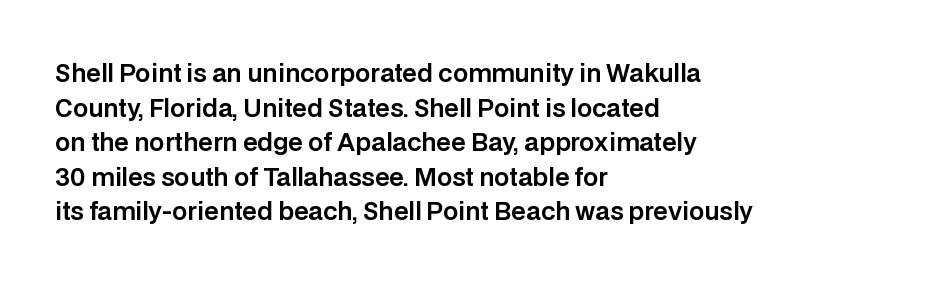
{"italic": "no", "underline": "no", "align": "left", "line_spacing": "normal", "line_spacing_ratio": 1.44, "letter_spacing": "normal", "letter_spacing_em": 0.0, "glyph_px": 24}
